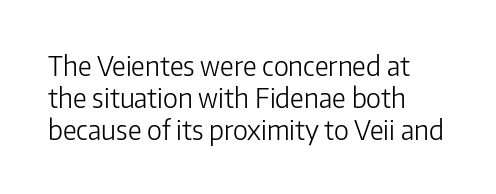
The face looks like a standard text weight, possibly lighter. The gap between lines stays unmarked. Ordinary non-slanted type is in use. Spacing between characters is what you'd get straight out of the box. Line beginnings align vertically; line endings do not.
